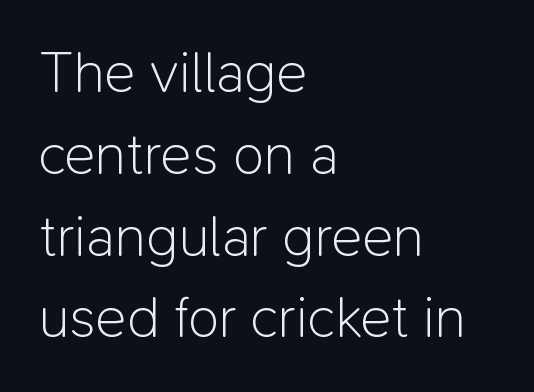
Q: Is the text bold? A: No.
Q: Is the text italic (slanted)? A: No, it is upright.
Q: Is the typeface a serif or a sans-serif typeface? A: Sans-serif.
Q: Is the text underlined? A: No.
Q: How is the paragraph aligned? A: Left-aligned.
Q: Is the spacing between letters normal or unusually wide? A: Normal.
Q: Is the spacing between lines tight, normal or loose? A: Normal.
Q: Width (condensed, normal, or wide)? A: Normal.
Q: Stroke contrast? A: Low.
Q: x-height? A: Medium.
Q: Monospaced? A: No.
